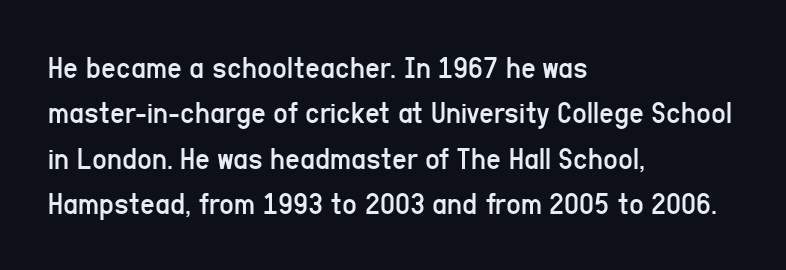
What's the leading like? Ordinary, nothing unusual. Students, note that the glyphs here touch the page at normal intervals. One-word summary of the alignment: left. Nope, not italic — everything's standing straight. The rendering uses natural spacing where letterforms have individual widths.
